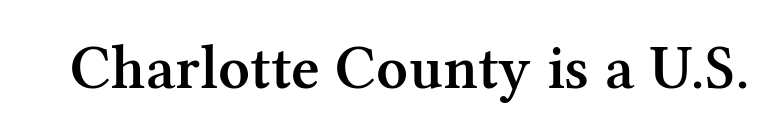
The image shows 62 px semibold serif type, upright; set normal letter spacing, not underlined; medium stroke contrast and a medium x-height.
